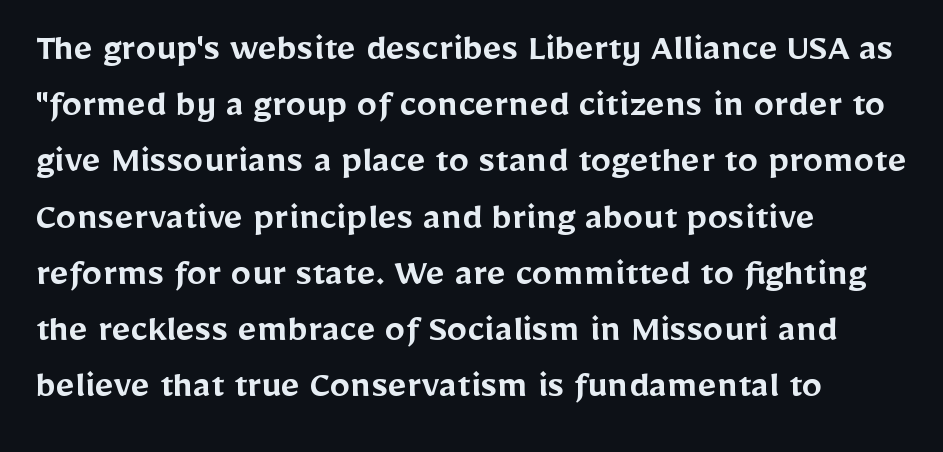
{"serif": "no", "italic": "no", "bold": "semi", "weight": "semibold", "width": "normal", "stroke_contrast": "low", "x_height": "medium", "monospaced": "no", "underline": "no", "align": "left", "line_spacing": "normal", "line_spacing_ratio": 1.37, "letter_spacing": "normal", "letter_spacing_em": 0.0, "glyph_px": 41}
